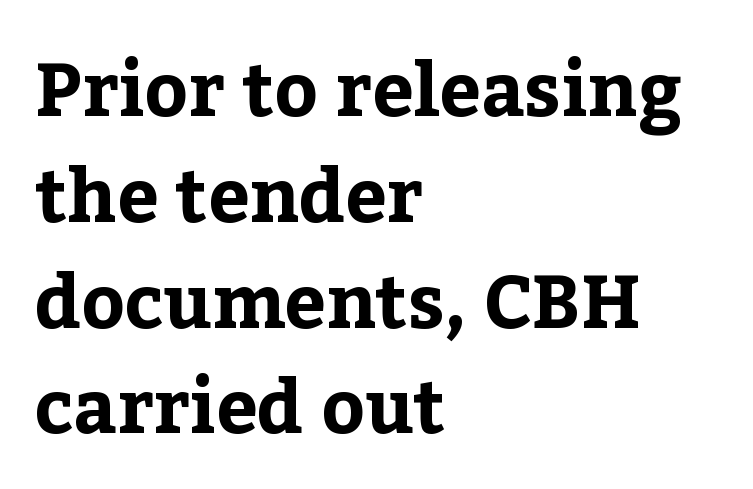
Q: Is the text bold? A: Yes.
Q: Is the text italic (slanted)? A: No, it is upright.
Q: Is the typeface a serif or a sans-serif typeface? A: Serif.
Q: Is the text underlined? A: No.
Q: How is the paragraph aligned? A: Left-aligned.
Q: Is the spacing between letters normal or unusually wide? A: Normal.
Q: Is the spacing between lines tight, normal or loose? A: Normal.
Q: Width (condensed, normal, or wide)? A: Normal.
Q: Stroke contrast? A: Low.
Q: x-height? A: Medium.
Q: Monospaced? A: No.
